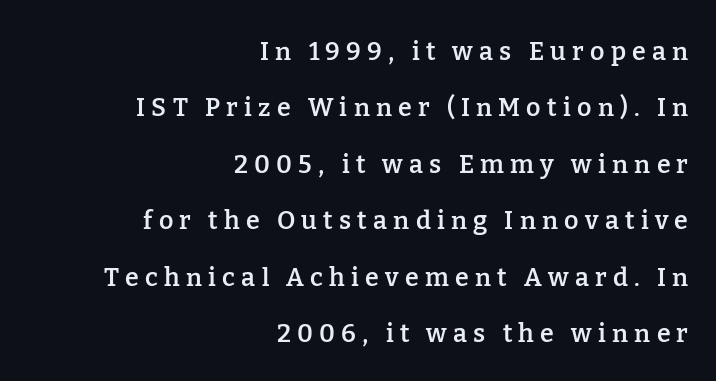
The image shows 25 px text type, upright; set right-aligned, loose line spacing (2.26x), unusually wide letter spacing (+0.25 em), not underlined.
